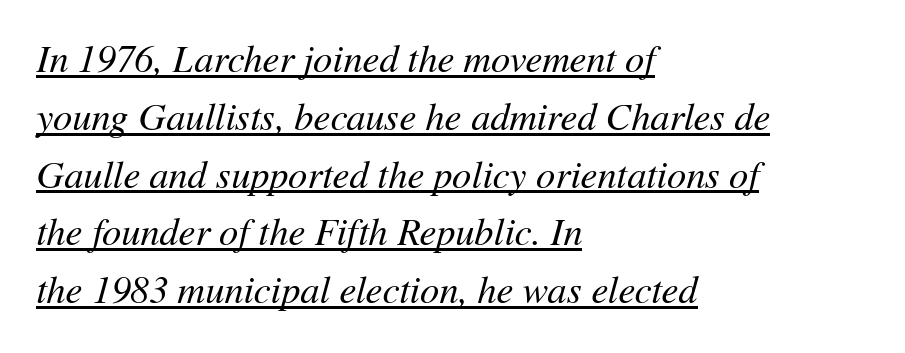
{"italic": "yes", "lean": "right", "slant_degrees": 11, "bold": "no", "weight": "regular", "width": "normal", "stroke_contrast": "medium", "x_height": "medium", "monospaced": "no", "underline": "yes", "align": "left", "line_spacing": "normal", "line_spacing_ratio": 1.52, "letter_spacing": "normal", "letter_spacing_em": 0.0, "glyph_px": 38}
